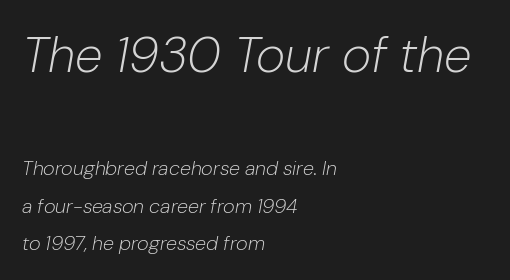
{"italic": "yes", "lean": "right", "slant_degrees": 10, "bold": "no", "weight": "light", "width": "normal", "stroke_contrast": "low", "x_height": "medium", "monospaced": "no", "underline": "no", "align": "left", "line_spacing_ratio": 1.87, "letter_spacing": "normal", "letter_spacing_em": 0.0, "larger_block": "first", "size_ratio": 2.5, "glyph_px": 50}
